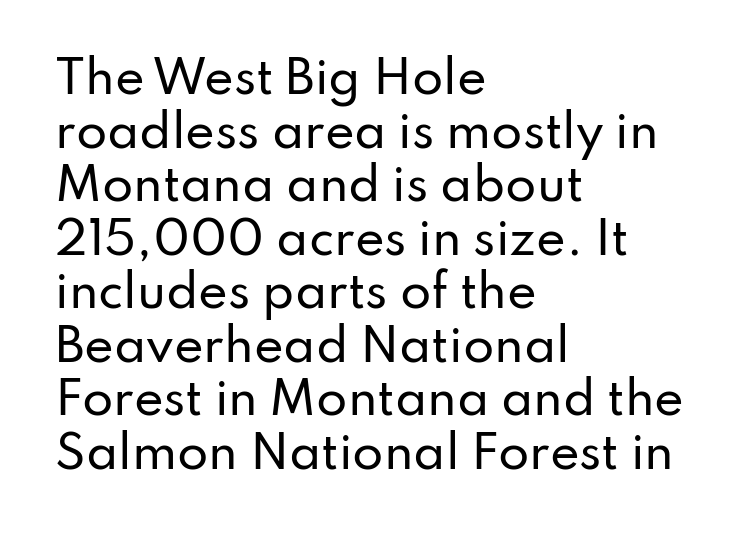
The image shows 45 px sans-serif type, upright; set left-aligned, line spacing 1.19x, normal letter spacing, not underlined; low stroke contrast and a small x-height.
